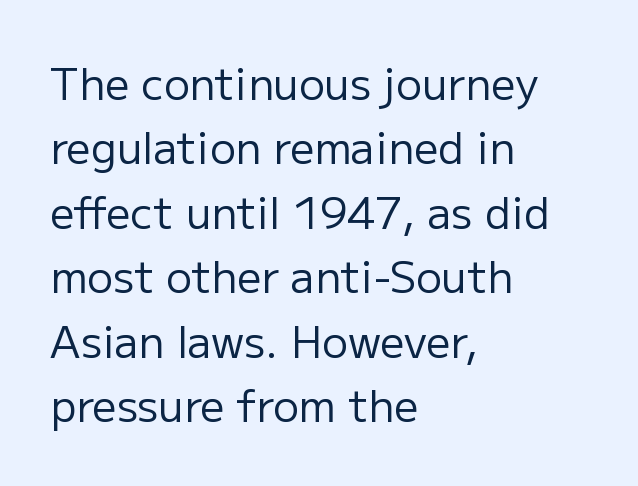
Q: Is the text bold? A: No.
Q: Is the text italic (slanted)? A: No, it is upright.
Q: Is the typeface a serif or a sans-serif typeface? A: Sans-serif.
Q: Is the text underlined? A: No.
Q: How is the paragraph aligned? A: Left-aligned.
Q: Is the spacing between letters normal or unusually wide? A: Normal.
Q: Is the spacing between lines tight, normal or loose? A: Normal.
Q: Width (condensed, normal, or wide)? A: Normal.
Q: Stroke contrast? A: Low.
Q: x-height? A: Medium.
Q: Monospaced? A: No.
